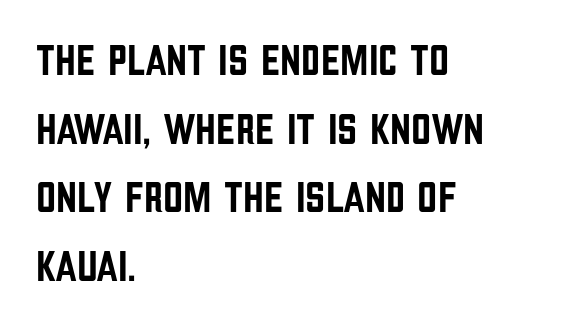
{"serif": "no", "italic": "no", "width": "condensed", "stroke_contrast": "low", "x_height": "large", "monospaced": "no", "underline": "no", "align": "left", "line_spacing": "normal", "line_spacing_ratio": 1.56, "letter_spacing": "normal", "letter_spacing_em": 0.0, "glyph_px": 44}
